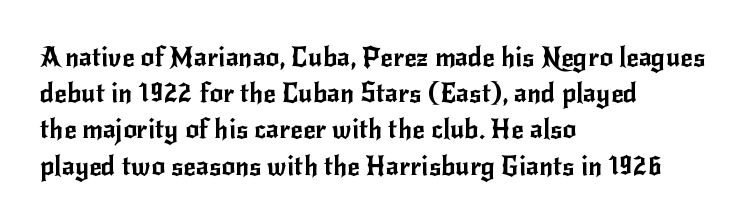
Q: Is the text italic (slanted)? A: No, it is upright.
Q: Is the text underlined? A: No.
Q: How is the paragraph aligned? A: Left-aligned.
Q: Is the spacing between letters normal or unusually wide? A: Normal.
Q: Is the spacing between lines tight, normal or loose? A: Normal.
